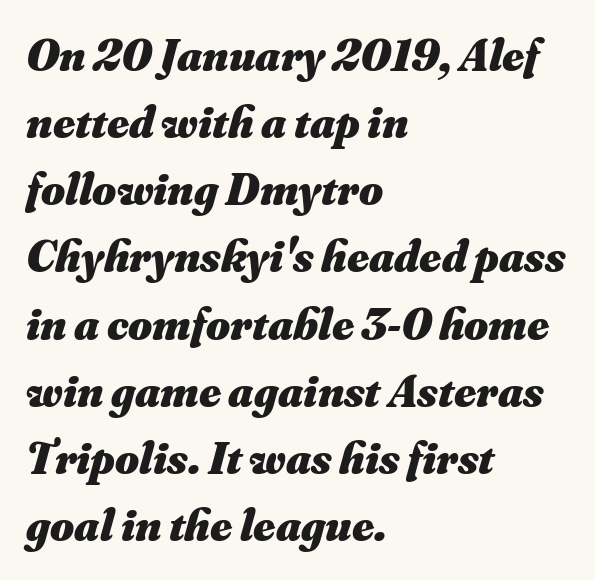
Q: Is the text bold? A: Yes.
Q: Is the text italic (slanted)? A: Yes, it leans right by about 16 degrees.
Q: Is the text underlined? A: No.
Q: How is the paragraph aligned? A: Left-aligned.
Q: Is the spacing between letters normal or unusually wide? A: Normal.
Q: Is the spacing between lines tight, normal or loose? A: Normal.
Q: Width (condensed, normal, or wide)? A: Normal.
Q: Stroke contrast? A: Medium.
Q: x-height? A: Small.
Q: Monospaced? A: No.
